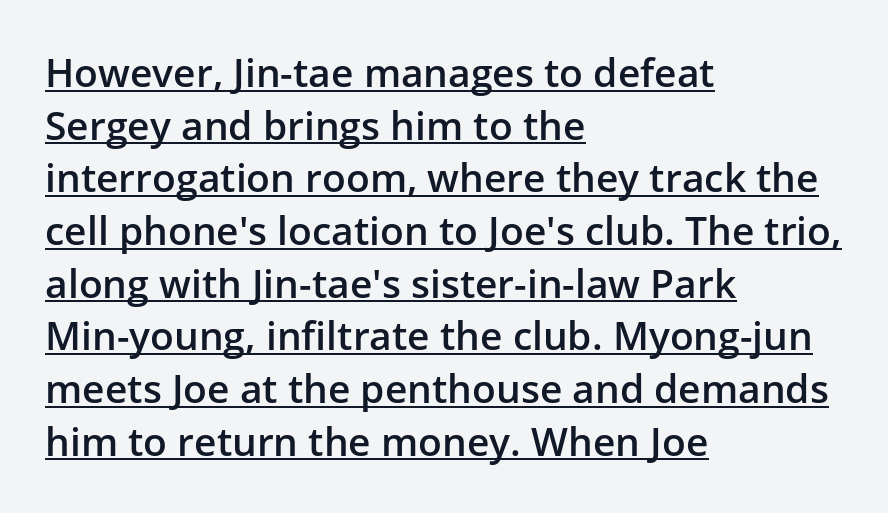
The image shows 39 px semibold sans-serif type, upright; set left-aligned, normal line spacing (1.35x), normal letter spacing, underlined; low stroke contrast and a medium x-height.
